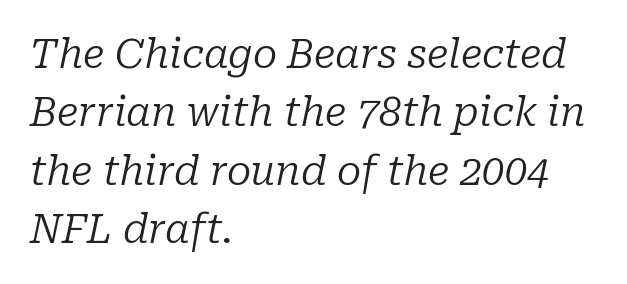
{"serif": "yes", "italic": "yes", "lean": "right", "slant_degrees": 10, "bold": "no", "weight": "regular", "width": "normal", "stroke_contrast": "low", "x_height": "medium", "monospaced": "no", "underline": "no", "align": "left", "line_spacing": "normal", "line_spacing_ratio": 1.46, "letter_spacing": "normal", "letter_spacing_em": 0.0, "glyph_px": 40}
